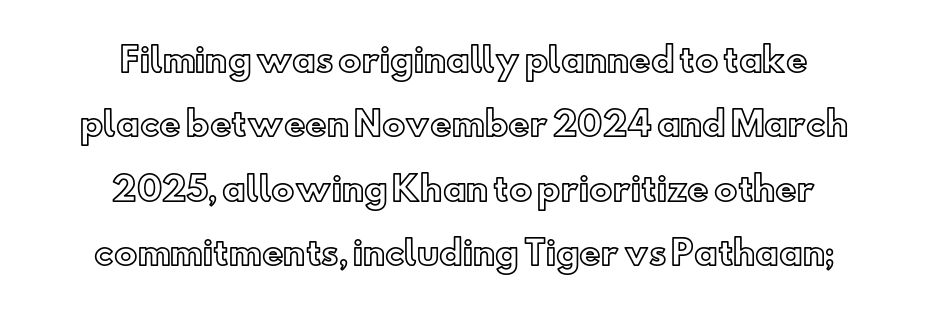
{"italic": "no", "width": "normal", "x_height": "small", "monospaced": "no", "underline": "no", "align": "center", "line_spacing": "loose", "line_spacing_ratio": 1.95, "letter_spacing": "normal", "letter_spacing_em": 0.0, "glyph_px": 33}
